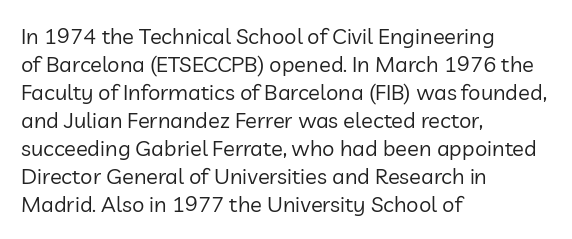
No extra ink here — the face is not bold. Students, observe: this is what conventionally led text looks like. Visually the block forms a straight wall on the left and a jagged coastline on the right. Clear beneath every line of the passage.
